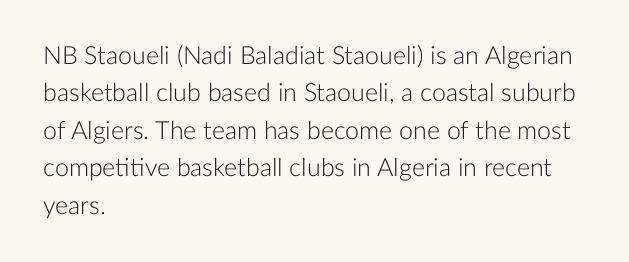
Q: Is the text bold? A: No.
Q: Is the text italic (slanted)? A: No, it is upright.
Q: Is the text underlined? A: No.
Q: How is the paragraph aligned? A: Left-aligned.
Q: Is the spacing between letters normal or unusually wide? A: Normal.
Q: Is the spacing between lines tight, normal or loose? A: Normal.
